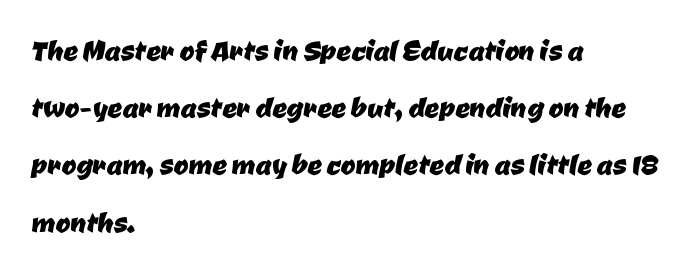
{"serif": "no", "width": "normal", "stroke_contrast": "low", "x_height": "medium", "monospaced": "no", "underline": "no", "align": "left", "line_spacing": "normal", "line_spacing_ratio": 1.59, "letter_spacing": "normal", "letter_spacing_em": 0.0, "glyph_px": 36}
